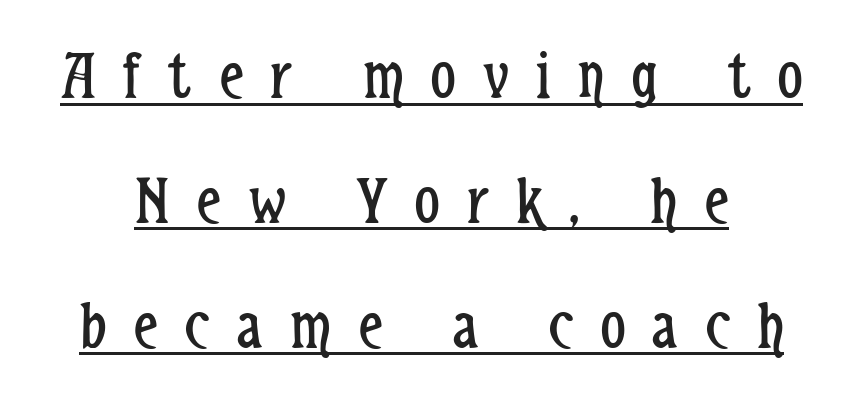
The image shows 69 px regular-weight, condensed sans-serif type, upright; set centered, line spacing 1.81x, unusually wide letter spacing (+0.4 em), underlined; low stroke contrast and a medium x-height.
